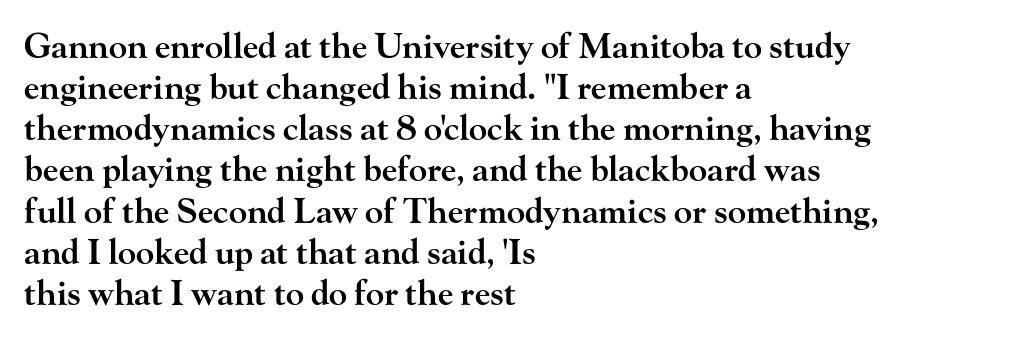
Q: Is the text bold? A: Semi-bold.
Q: Is the text italic (slanted)? A: No, it is upright.
Q: Is the typeface a serif or a sans-serif typeface? A: Serif.
Q: Is the text underlined? A: No.
Q: How is the paragraph aligned? A: Left-aligned.
Q: Is the spacing between letters normal or unusually wide? A: Normal.
Q: Width (condensed, normal, or wide)? A: Wide.
Q: Stroke contrast? A: High.
Q: x-height? A: Small.
Q: Monospaced? A: No.
